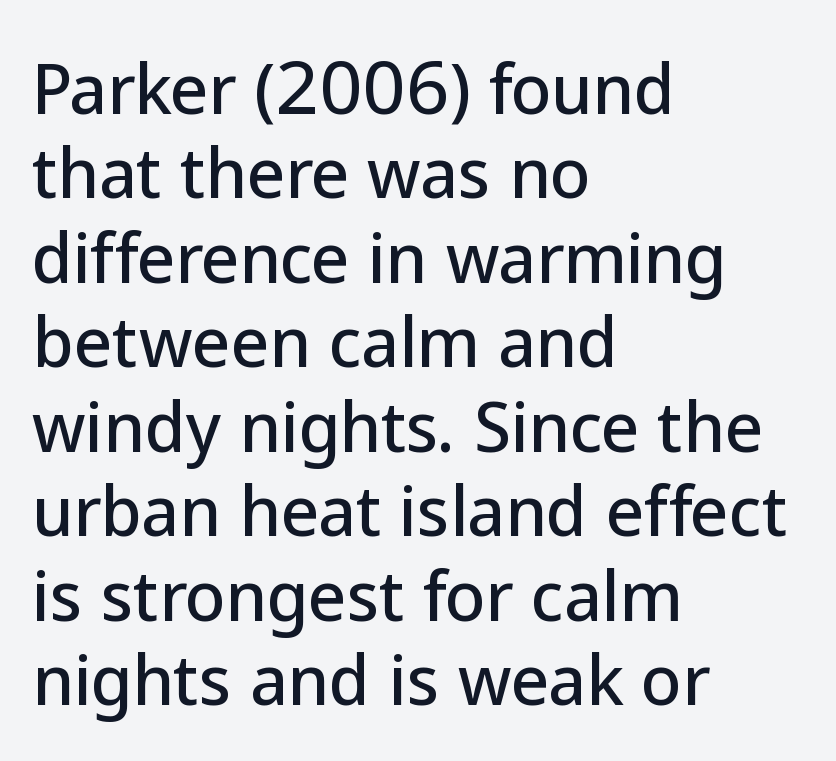
Successive baselines arrive at the customary interval. The line texture is even and compact thanks to regular tracking. Typographically, this falls in the sans-serif category. Varying glyph widths throughout — classic text-font behaviour. The foot of each line stays bare and open. Leftover space on each line is placed entirely after the last word.
